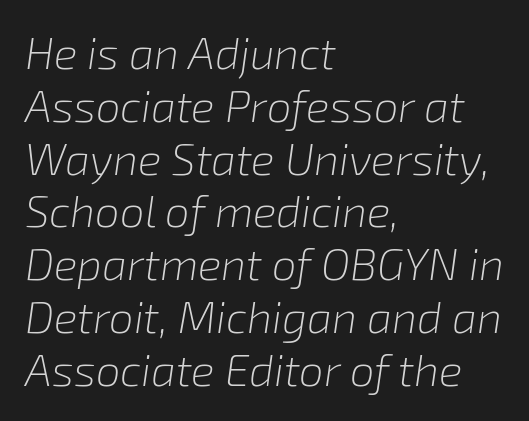
{"italic": "yes", "lean": "right", "slant_degrees": 8, "bold": "no", "weight": "light", "width": "normal", "stroke_contrast": "low", "x_height": "medium", "monospaced": "no", "underline": "no", "align": "left", "line_spacing_ratio": 1.2, "letter_spacing": "normal", "letter_spacing_em": 0.0, "glyph_px": 44}
